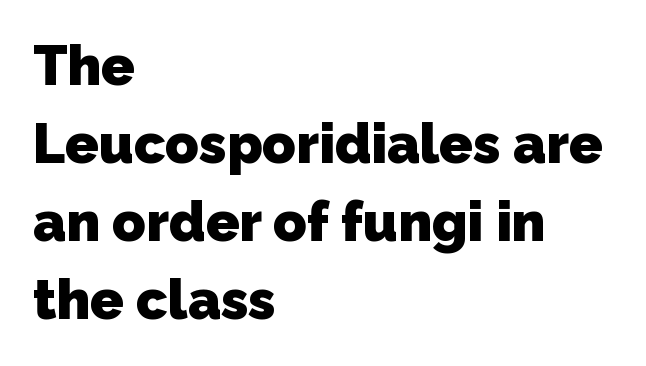
The image shows 55 px heavy sans-serif type; set left-aligned, normal line spacing (1.42x), normal letter spacing, not underlined; low stroke contrast and a medium x-height.
